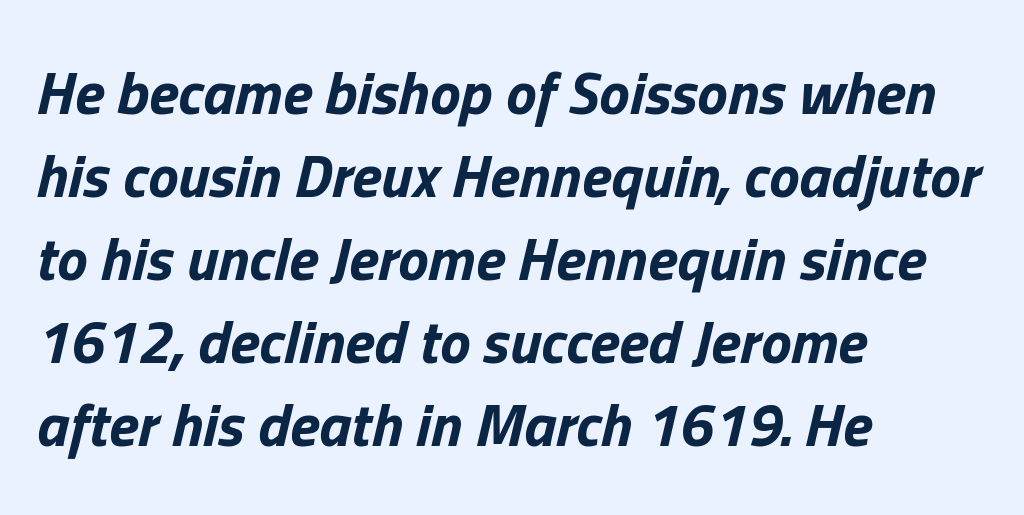
{"italic": "yes", "lean": "right", "slant_degrees": 13, "bold": "yes", "weight": "bold", "width": "normal", "stroke_contrast": "low", "x_height": "medium", "monospaced": "no", "underline": "no", "align": "left", "line_spacing": "normal", "line_spacing_ratio": 1.36, "letter_spacing": "normal", "letter_spacing_em": 0.0, "glyph_px": 61}
